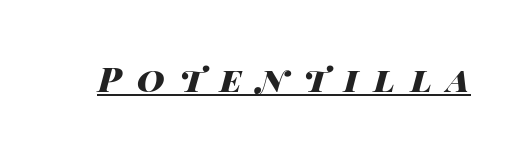
The glyphs are accompanied by a horizontal stroke just below them. Tracking here is generous; glyphs stand well apart from one another. A typesetter would call this proportional, since set widths differ per character. These words are printed bold, with thick strokes throughout.
